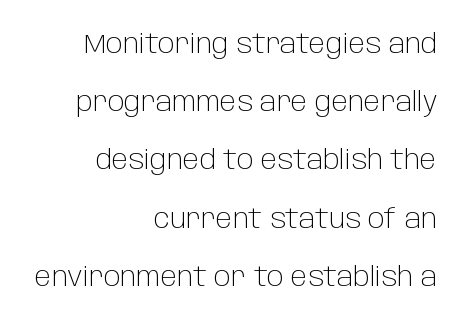
Q: Is the text bold? A: No.
Q: Is the text italic (slanted)? A: No, it is upright.
Q: Is the text underlined? A: No.
Q: How is the paragraph aligned? A: Right-aligned.
Q: Is the spacing between letters normal or unusually wide? A: Normal.
Q: Is the spacing between lines tight, normal or loose? A: Loose.
